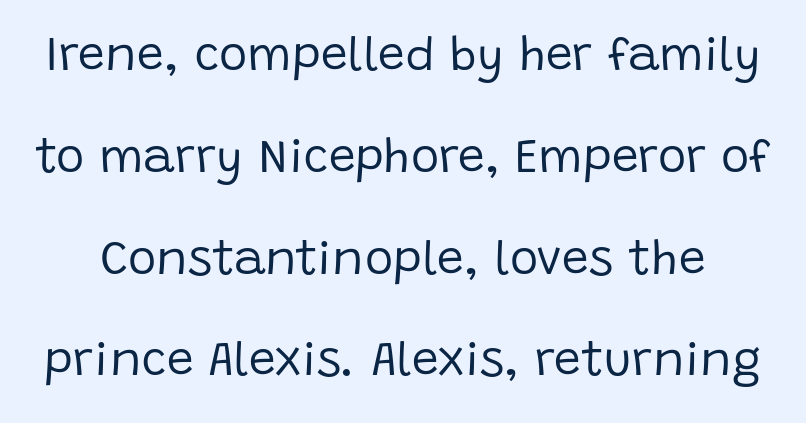
Q: Is the text bold? A: No.
Q: Is the text italic (slanted)? A: No, it is upright.
Q: Is the typeface a serif or a sans-serif typeface? A: Sans-serif.
Q: Is the text underlined? A: No.
Q: Is the spacing between letters normal or unusually wide? A: Normal.
Q: Is the spacing between lines tight, normal or loose? A: Loose.
Q: Width (condensed, normal, or wide)? A: Normal.
Q: Stroke contrast? A: Low.
Q: x-height? A: Large.
Q: Monospaced? A: No.
